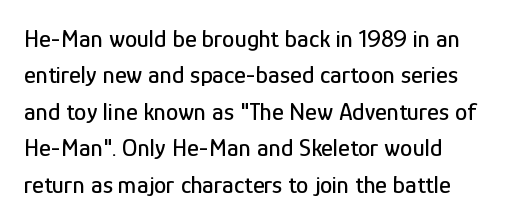
{"italic": "no", "underline": "no", "align": "left", "line_spacing": "normal", "line_spacing_ratio": 1.46, "letter_spacing": "normal", "letter_spacing_em": 0.0, "glyph_px": 25}
